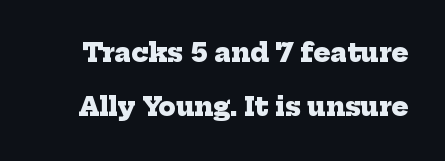
Q: Is the text bold? A: Yes.
Q: Is the text underlined? A: No.
Q: Is the spacing between letters normal or unusually wide? A: Normal.
Q: Is the spacing between lines tight, normal or loose? A: Loose.
